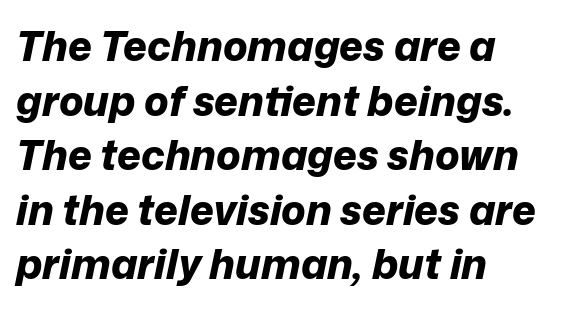
Check under the words: just untouched page. These lines are rendered in a variable-pitch font. Thick stems and heavy bowls — unmistakably bold. Observe the lean: these are italic letterforms. This sample keeps an unexceptional amount of space between lines. Students, note that the glyphs here touch the page at normal intervals.
